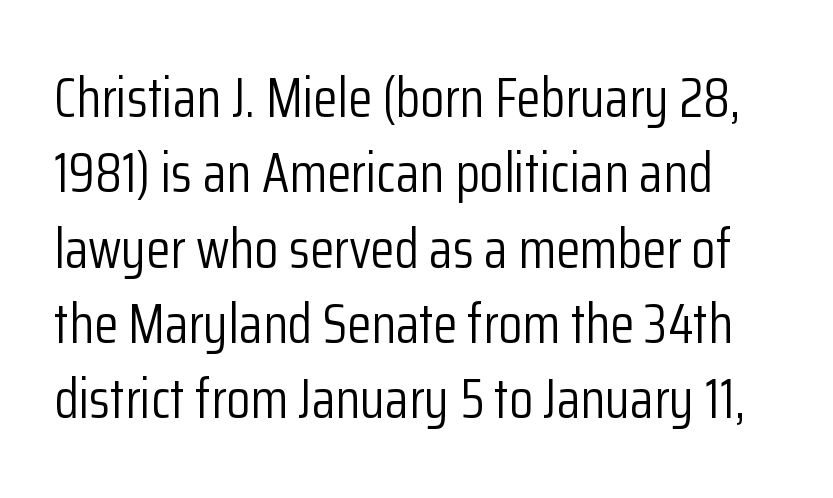
The image shows 55 px light, condensed sans-serif type, upright; set normal line spacing (1.37x), normal letter spacing, not underlined; low stroke contrast and a medium x-height.
